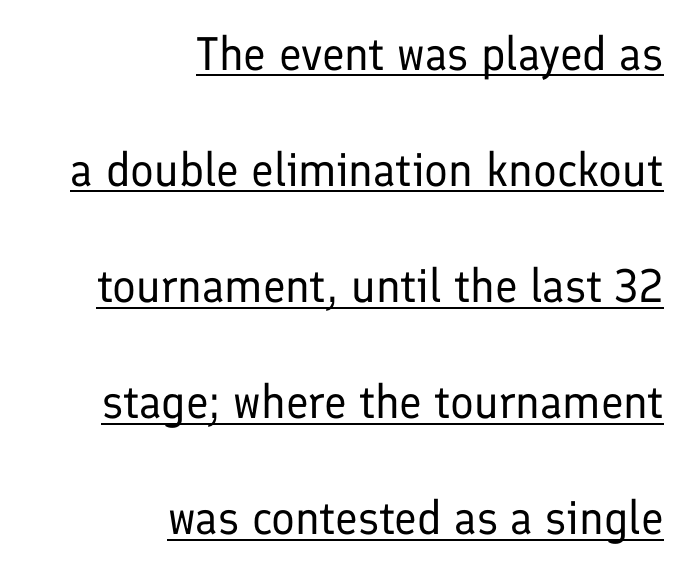
{"serif": "no", "italic": "no", "bold": "no", "weight": "regular", "width": "normal", "stroke_contrast": "low", "x_height": "medium", "monospaced": "no", "underline": "yes", "align": "right", "line_spacing": "loose", "line_spacing_ratio": 2.47, "letter_spacing": "normal", "letter_spacing_em": 0.0, "glyph_px": 47}
